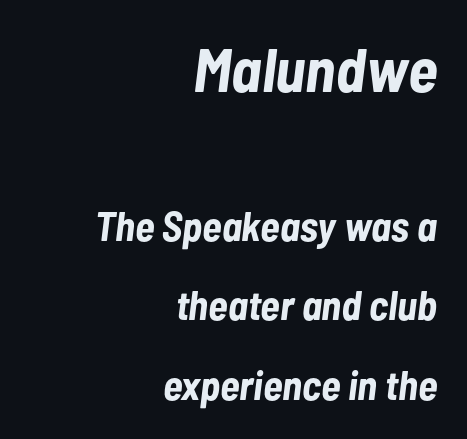
Posture: slanted. Horizontal alignment here is rightward, an uncommon choice for prose. The passage shown is not underscored anywhere. A dark, heavy texture on the line: the type is bold. The face used here is proportionally spaced, like ordinary book or web type. Each word holds together tightly as a unit, with standard inter-letter gaps.
